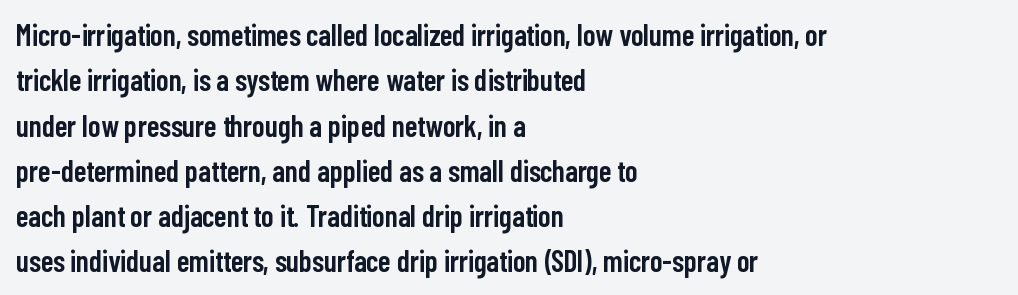
The ragged edge is on the right, which tells us the setting is flush left. Think of a printed novel: that variable character pitch is what you see here. Nothing sits at the stroke ends, so this counts as sans-serif. As a designer I'd log this as weight 600, semibold.
